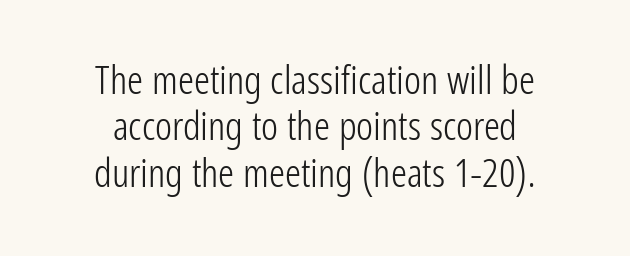
The image shows 40 px light, condensed sans-serif type, upright; set centered, line spacing 1.16x, normal letter spacing, not underlined; low stroke contrast and a medium x-height.
